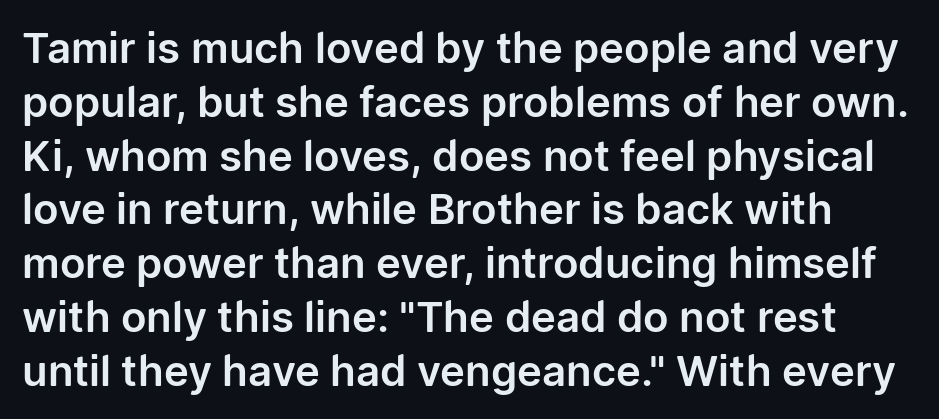
{"serif": "no", "italic": "no", "width": "normal", "stroke_contrast": "low", "x_height": "medium", "monospaced": "no", "underline": "no", "line_spacing": "normal", "line_spacing_ratio": 1.28, "letter_spacing": "normal", "letter_spacing_em": 0.0, "glyph_px": 42}
